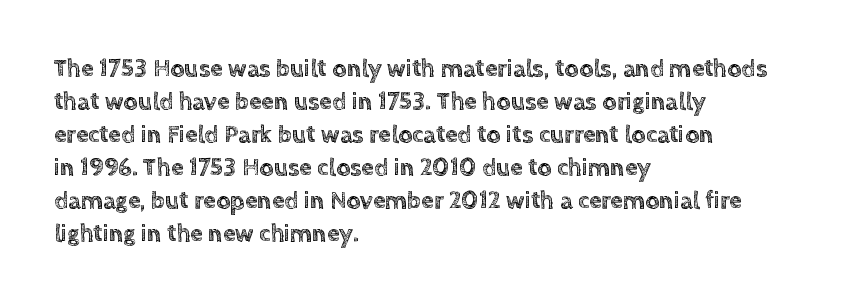
The image shows 25 px text type, upright; set left-aligned, normal line spacing (1.32x), normal letter spacing, not underlined.
